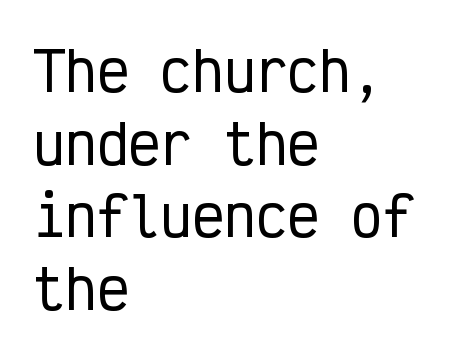
Q: Is the text italic (slanted)? A: No, it is upright.
Q: Is the typeface a serif or a sans-serif typeface? A: Sans-serif.
Q: Is the text underlined? A: No.
Q: How is the paragraph aligned? A: Left-aligned.
Q: Is the spacing between letters normal or unusually wide? A: Normal.
Q: Is the spacing between lines tight, normal or loose? A: Normal.
Q: Width (condensed, normal, or wide)? A: Condensed.
Q: Stroke contrast? A: Low.
Q: x-height? A: Medium.
Q: Monospaced? A: Yes.
